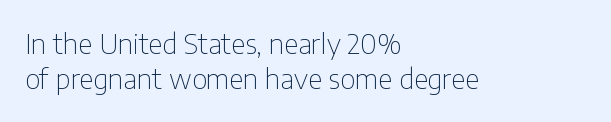
Q: Is the text bold? A: No.
Q: Is the text italic (slanted)? A: No, it is upright.
Q: Is the typeface a serif or a sans-serif typeface? A: Sans-serif.
Q: Is the text underlined? A: No.
Q: How is the paragraph aligned? A: Left-aligned.
Q: Is the spacing between letters normal or unusually wide? A: Normal.
Q: Is the spacing between lines tight, normal or loose? A: Normal.
Q: Width (condensed, normal, or wide)? A: Condensed.
Q: Stroke contrast? A: Low.
Q: x-height? A: Medium.
Q: Monospaced? A: No.
